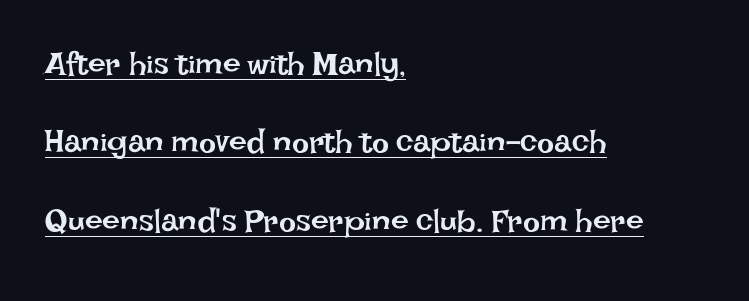
The image shows 32 px regular-weight type, upright; set left-aligned, loose line spacing (2.45x), normal letter spacing, underlined; low stroke contrast and a large x-height.
